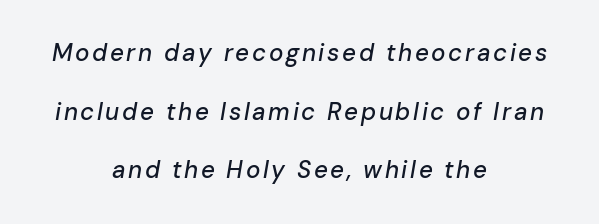
The image shows 24 px text type, italic (leaning right); set centered, loose line spacing (2.44x), not underlined.
